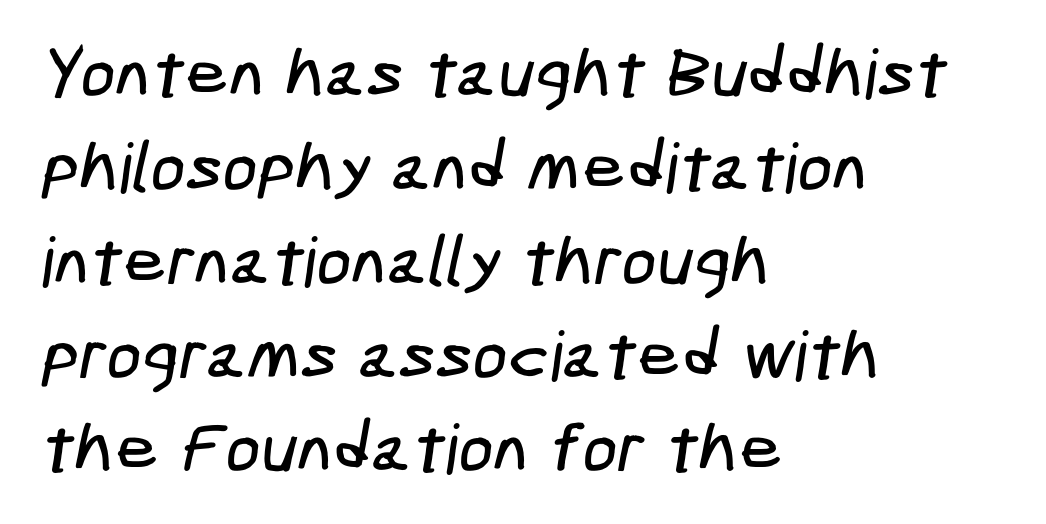
Quick note: underline off. Successive baselines arrive at the customary interval. The passage shown has conventional tracking throughout. Reading down the block, your eye returns to a fixed left position each line. To sum up the face: it is a sans, with no serifs.
